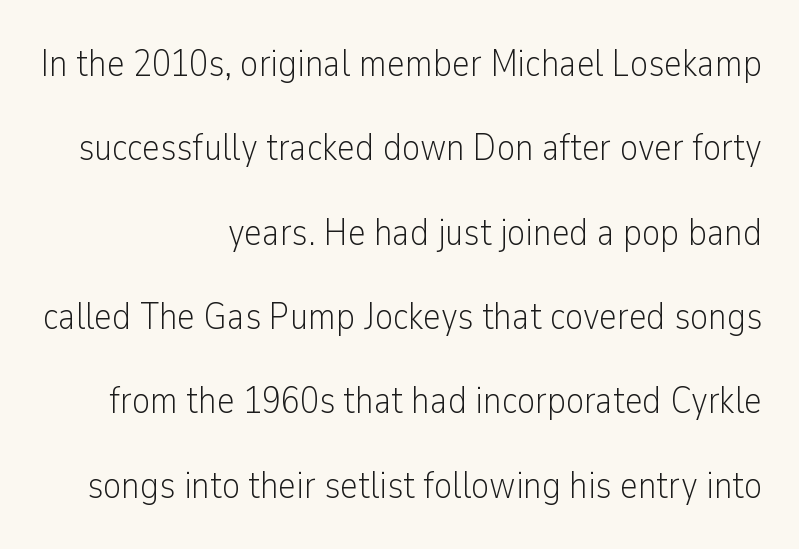
The image shows 38 px light, condensed sans-serif type, upright; set right-aligned, loose line spacing (2.22x), normal letter spacing, not underlined; low stroke contrast and a medium x-height.
